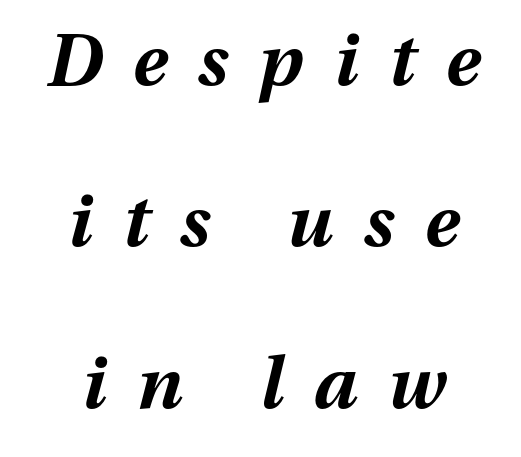
Set as a true bold cut, around the 700 mark. Underline: absent. Notice the wide empty band between every row — that's loose leading. Here the glyphs are tracked loosely, breaking word shapes into spaced letters. Every character sits at an angle, as italics do. Proportional: the letters do not fall into vertical columns.
